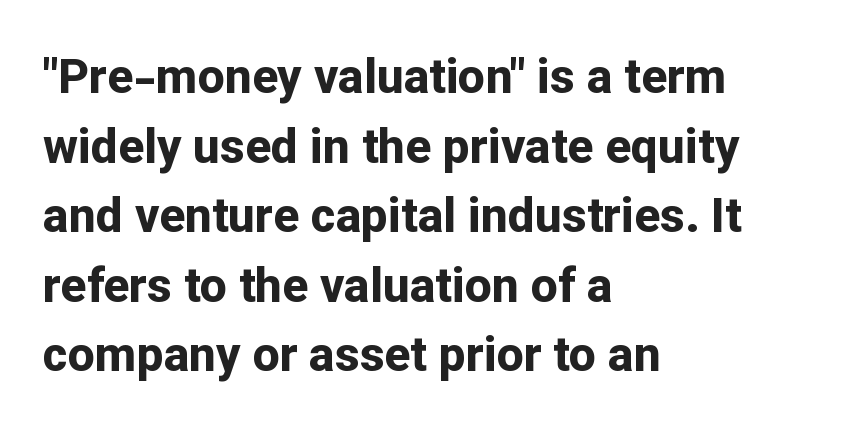
{"serif": "no", "italic": "no", "bold": "yes", "weight": "bold", "width": "normal", "stroke_contrast": "low", "x_height": "medium", "monospaced": "no", "underline": "no", "align": "left", "line_spacing": "normal", "line_spacing_ratio": 1.45, "letter_spacing": "normal", "letter_spacing_em": 0.0, "glyph_px": 48}
